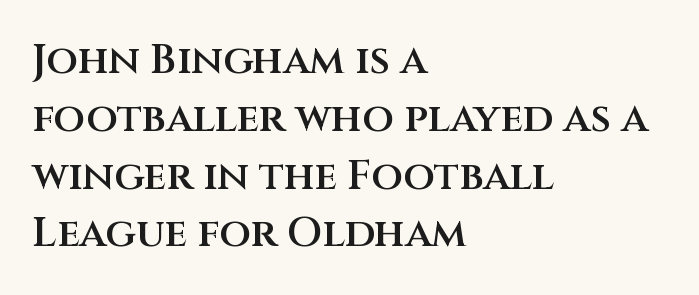
Q: Is the text bold? A: Semi-bold.
Q: Is the text italic (slanted)? A: No, it is upright.
Q: Is the typeface a serif or a sans-serif typeface? A: Sans-serif.
Q: Is the text underlined? A: No.
Q: How is the paragraph aligned? A: Left-aligned.
Q: Is the spacing between letters normal or unusually wide? A: Normal.
Q: Is the spacing between lines tight, normal or loose? A: Normal.
Q: Width (condensed, normal, or wide)? A: Normal.
Q: Stroke contrast? A: Medium.
Q: x-height? A: Large.
Q: Monospaced? A: No.
